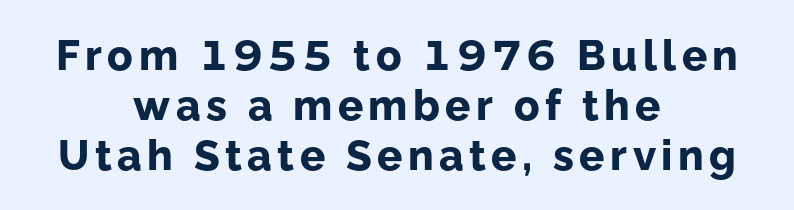
In CSS terms this would be text-align: center. These lines are rendered in a variable-pitch font. Plenty of ink on the page — the face is bold. Anything drawn beneath the words? Only blank space. Grotesque or geometric, the face here clearly has no serifs. Posture: straight, roman, zero tilt.
